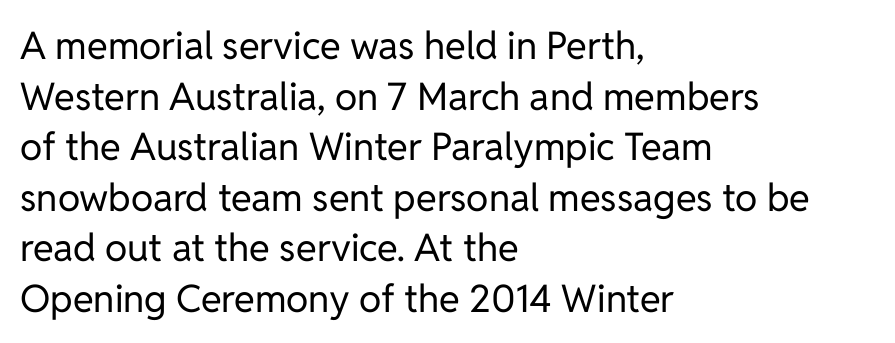
Q: Is the text bold? A: No.
Q: Is the text italic (slanted)? A: No, it is upright.
Q: Is the typeface a serif or a sans-serif typeface? A: Sans-serif.
Q: Is the text underlined? A: No.
Q: How is the paragraph aligned? A: Left-aligned.
Q: Is the spacing between letters normal or unusually wide? A: Normal.
Q: Is the spacing between lines tight, normal or loose? A: Normal.
Q: Width (condensed, normal, or wide)? A: Normal.
Q: Stroke contrast? A: Low.
Q: x-height? A: Medium.
Q: Monospaced? A: No.
